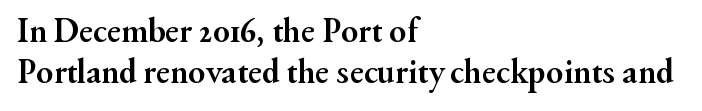
The image shows 35 px semibold serif type, upright; set left-aligned, line spacing 1.17x, normal letter spacing, not underlined; medium stroke contrast and a small x-height.
